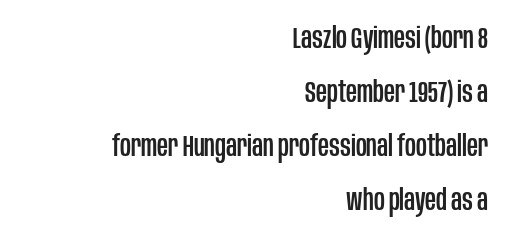
{"serif": "no", "italic": "no", "width": "condensed", "stroke_contrast": "low", "x_height": "large", "monospaced": "no", "underline": "no", "align": "right", "line_spacing_ratio": 1.8, "letter_spacing": "normal", "letter_spacing_em": 0.0, "glyph_px": 30}
